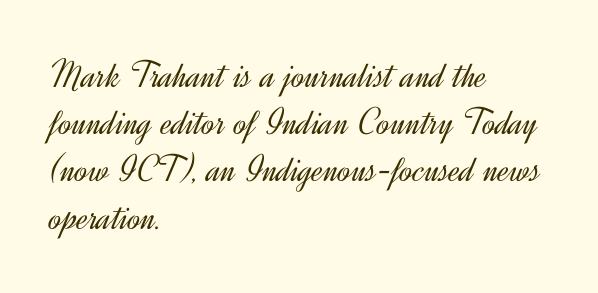
The image shows 39 px light sans-serif type; set left-aligned, line spacing 1.21x, normal letter spacing, not underlined; a small x-height.
